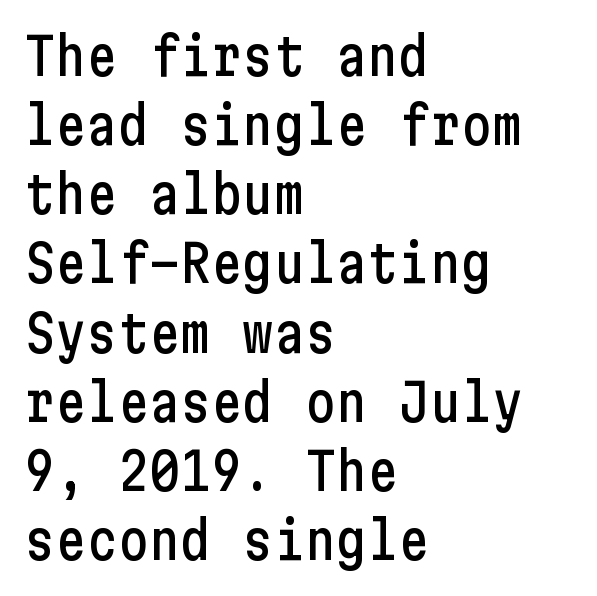
{"serif": "no", "italic": "no", "width": "condensed", "stroke_contrast": "low", "x_height": "medium", "underline": "no", "align": "left", "line_spacing": "normal", "line_spacing_ratio": 1.33, "letter_spacing": "normal", "letter_spacing_em": 0.0, "glyph_px": 52}
